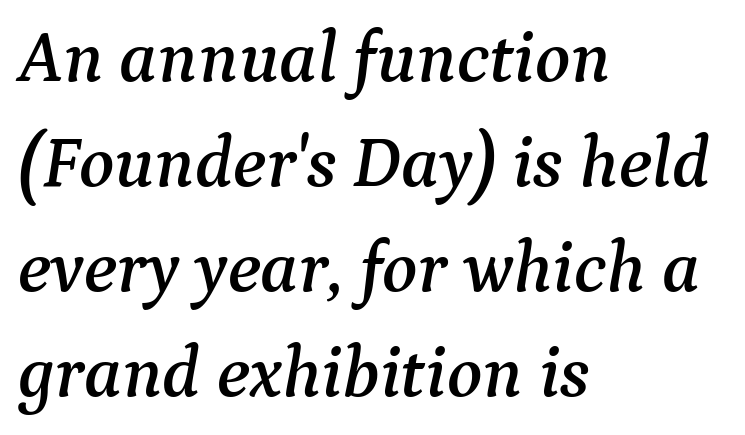
{"serif": "yes", "italic": "yes", "lean": "right", "slant_degrees": 9, "width": "normal", "stroke_contrast": "medium", "x_height": "medium", "monospaced": "no", "underline": "no", "align": "left", "line_spacing": "normal", "line_spacing_ratio": 1.44, "letter_spacing": "normal", "letter_spacing_em": 0.0, "glyph_px": 73}
